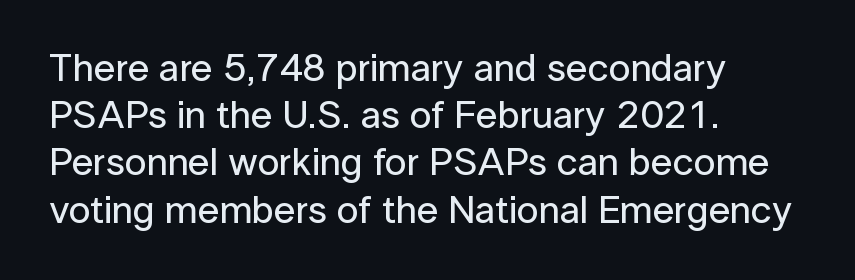
The image shows 39 px sans-serif type, upright; set left-aligned, line spacing 1.21x, normal letter spacing, not underlined; low stroke contrast and a medium x-height.
